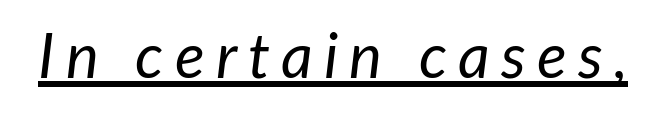
{"italic": "yes", "lean": "right", "slant_degrees": 7, "bold": "no", "weight": "regular", "width": "normal", "stroke_contrast": "low", "x_height": "medium", "monospaced": "no", "underline": "yes", "glyph_px": 62}
